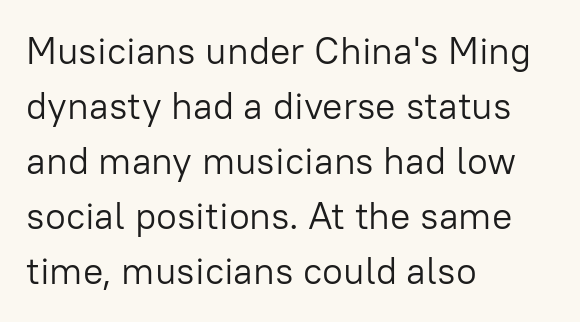
The image shows 38 px light sans-serif type, upright; set left-aligned, normal line spacing (1.45x), normal letter spacing, not underlined; low stroke contrast and a medium x-height.
